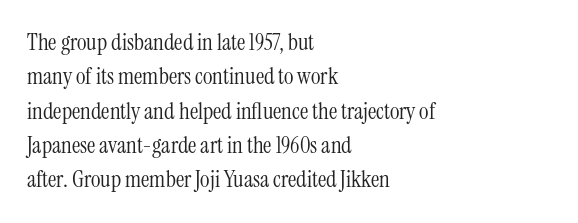
The vertical gap from one line to the next is medium. These lines were composed using upright roman letters. Horizontal alignment here is leftward, the default for most running prose. The gaps between neighbouring characters are ordinary and unremarkable. Weight: regular or lighter.
